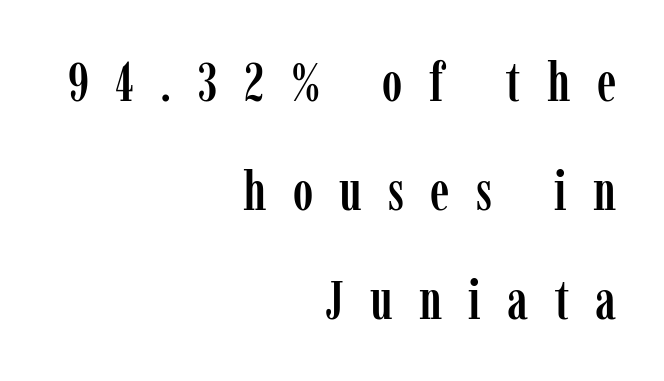
Only glyphs here, with clear space below each row. There is plenty of visible air inserted between adjacent glyphs. Teacher's note: observe the even right margin — that is flush-right alignment. Is this a fixed-width face? No — the glyphs have proportional, varying widths.
